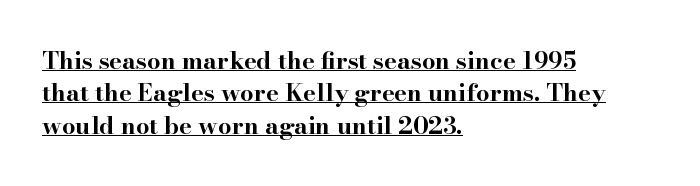
The image shows 24 px bold type, upright; set left-aligned, normal line spacing (1.35x), normal letter spacing, underlined.
